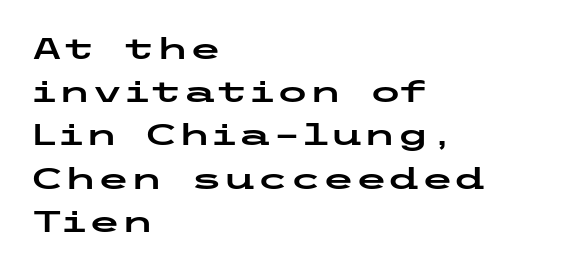
Q: Is the text italic (slanted)? A: No, it is upright.
Q: Is the typeface a serif or a sans-serif typeface? A: Sans-serif.
Q: Is the text underlined? A: No.
Q: How is the paragraph aligned? A: Left-aligned.
Q: Is the spacing between letters normal or unusually wide? A: Normal.
Q: Is the spacing between lines tight, normal or loose? A: Normal.
Q: Width (condensed, normal, or wide)? A: Wide.
Q: Stroke contrast? A: Low.
Q: x-height? A: Medium.
